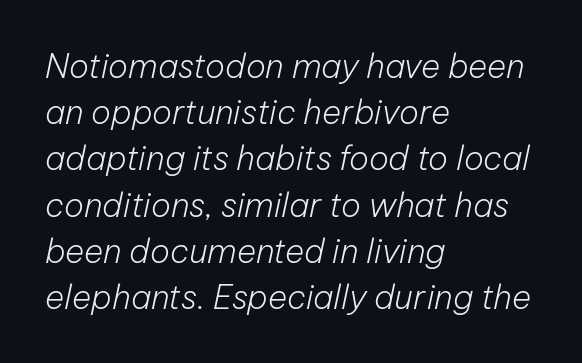
The whole block is typeset with a tilt. Letters rest on an invisible, unmarked baseline. Letters have the restrained weight of plain body copy at most. One glance says typical: line gaps are just what's usual. The line texture is even and compact thanks to regular tracking.
